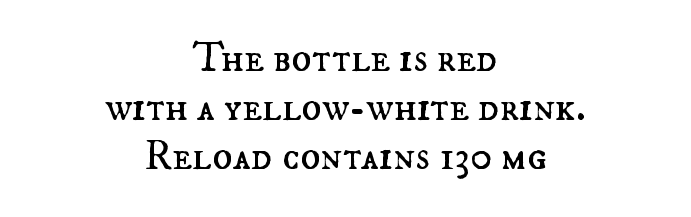
{"italic": "no", "bold": "no", "weight": "regular", "width": "normal", "stroke_contrast": "medium", "x_height": "small", "monospaced": "no", "underline": "no", "align": "center", "line_spacing_ratio": 1.17, "letter_spacing": "normal", "letter_spacing_em": 0.0, "glyph_px": 42}
